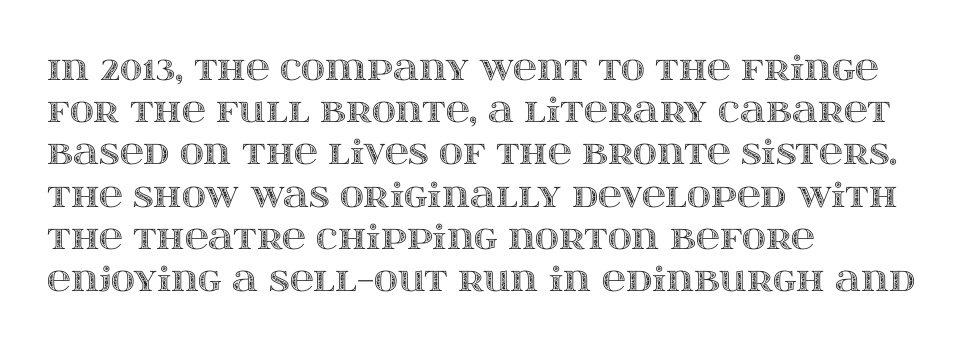
Q: Is the text italic (slanted)? A: No, it is upright.
Q: Is the text underlined? A: No.
Q: How is the paragraph aligned? A: Left-aligned.
Q: Is the spacing between letters normal or unusually wide? A: Normal.
Q: Is the spacing between lines tight, normal or loose? A: Normal.
Q: Width (condensed, normal, or wide)? A: Wide.
Q: x-height? A: Large.
Q: Monospaced? A: No.
